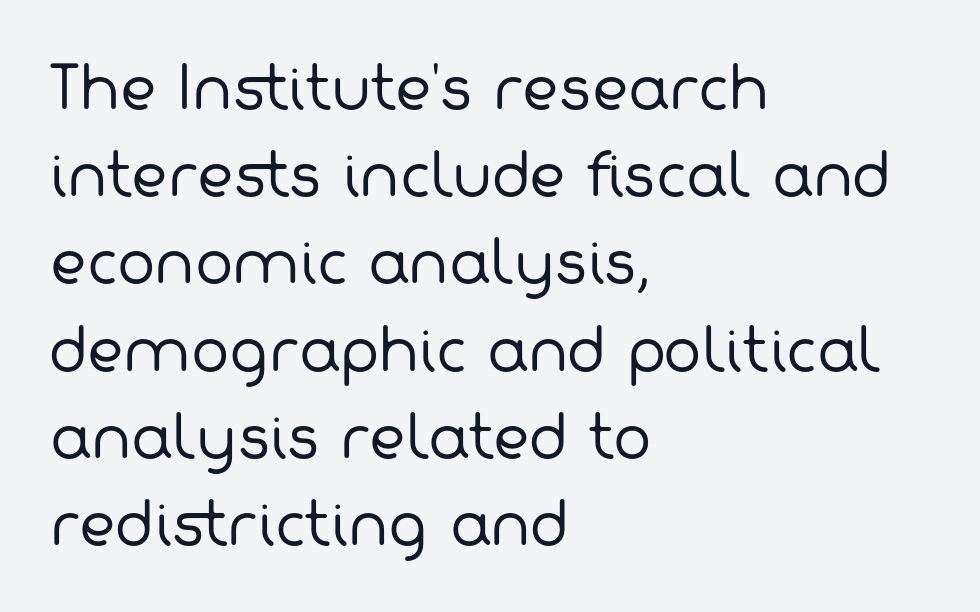
{"serif": "no", "bold": "no", "weight": "regular", "width": "normal", "stroke_contrast": "low", "x_height": "medium", "monospaced": "no", "underline": "no", "align": "left", "line_spacing": "normal", "line_spacing_ratio": 1.53, "letter_spacing": "normal", "letter_spacing_em": 0.0, "glyph_px": 57}
